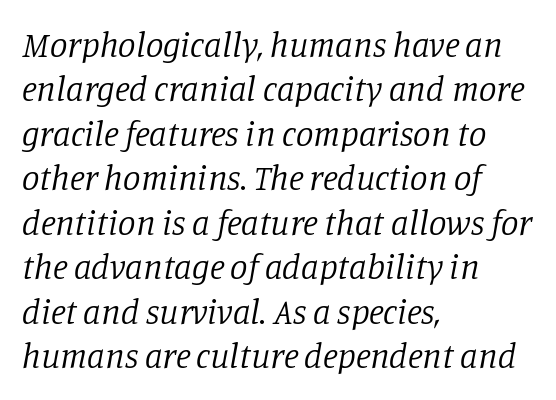
{"serif": "yes", "italic": "yes", "lean": "right", "slant_degrees": 11, "bold": "no", "weight": "regular", "width": "normal", "stroke_contrast": "low", "x_height": "large", "monospaced": "no", "underline": "no", "align": "left", "line_spacing": "normal", "line_spacing_ratio": 1.27, "letter_spacing": "normal", "letter_spacing_em": 0.0, "glyph_px": 35}
